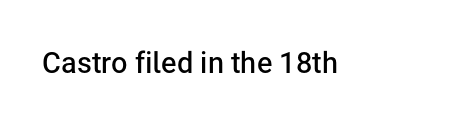
The image shows 29 px semibold sans-serif type, upright; set normal letter spacing, not underlined; low stroke contrast and a medium x-height.
